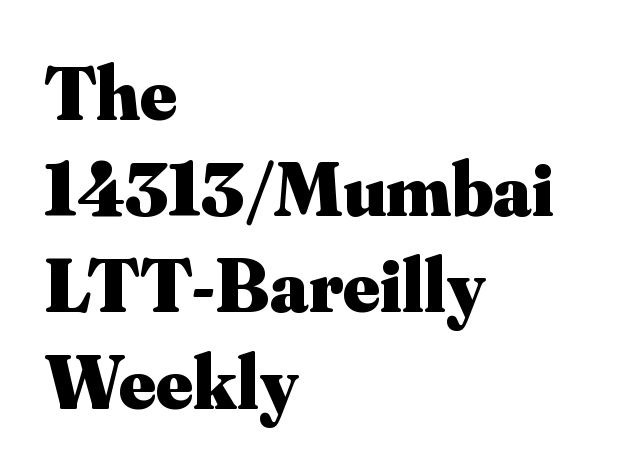
{"serif": "yes", "italic": "no", "bold": "yes", "weight": "heavy", "width": "normal", "stroke_contrast": "medium", "x_height": "small", "monospaced": "no", "underline": "no", "align": "left", "line_spacing": "normal", "line_spacing_ratio": 1.25, "letter_spacing": "normal", "letter_spacing_em": 0.0, "glyph_px": 77}
